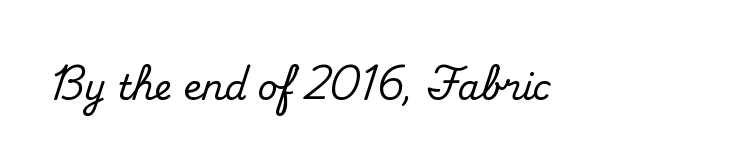
The face used here is rendered with its standard letterfit. Regarding serifs, this sample has them. Note the varied advance widths — an 'i' is clearly narrower than an 'm'.
